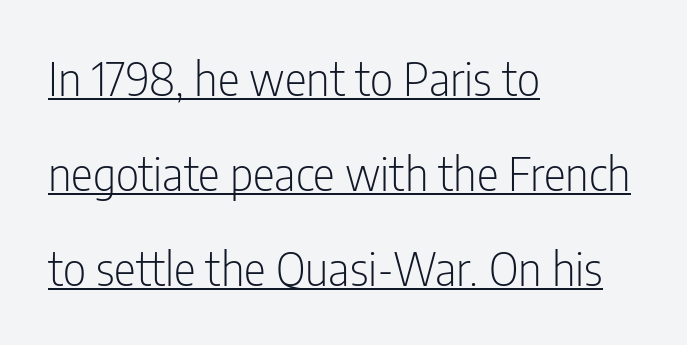
The image shows 46 px light, condensed sans-serif type, upright; set left-aligned, loose line spacing (2.06x), normal letter spacing, underlined; low stroke contrast and a medium x-height.
